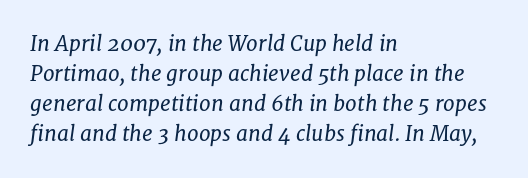
A typesetter would call this zero additional tracking. Leftover space on each line is placed entirely after the last word. A typesetter would mark this as italic. The passage shown stacks its lines at a standard gap. The zone under the glyphs is completely vacant.
